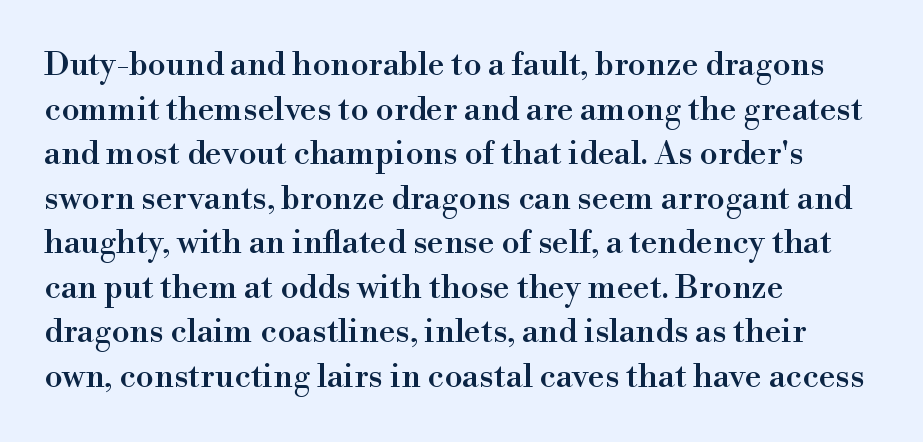
The image shows 33 px serif type, upright; set left-aligned, normal line spacing (1.35x), normal letter spacing, not underlined; a small x-height.
